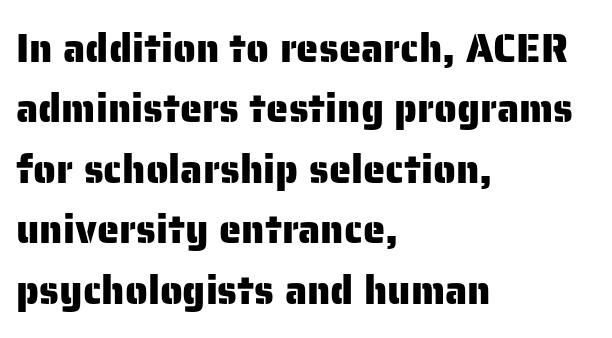
The image shows 40 px sans-serif type, upright; set left-aligned, normal line spacing (1.51x), normal letter spacing, not underlined; low stroke contrast and a medium x-height.
